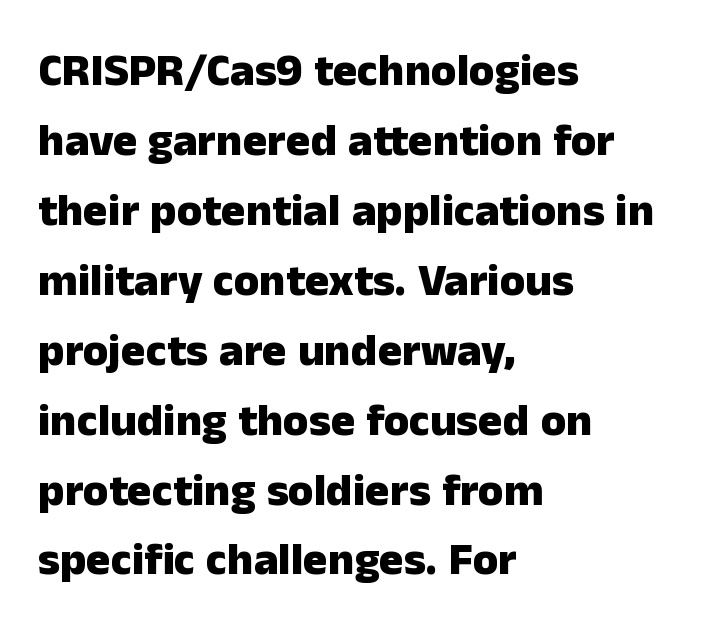
The image shows 46 px heavy sans-serif type, upright; set left-aligned, normal line spacing (1.52x), normal letter spacing, not underlined; low stroke contrast and a medium x-height.
